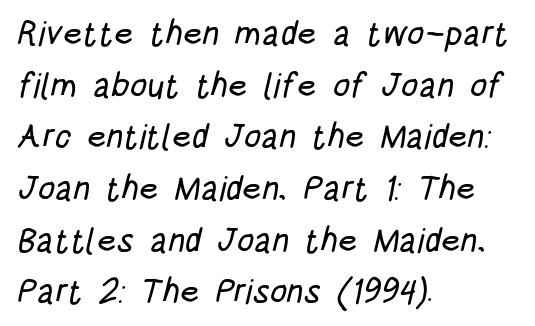
{"serif": "no", "width": "condensed", "stroke_contrast": "low", "x_height": "large", "monospaced": "no", "underline": "no", "align": "left", "line_spacing": "normal", "line_spacing_ratio": 1.52, "letter_spacing": "normal", "letter_spacing_em": 0.0, "glyph_px": 34}
